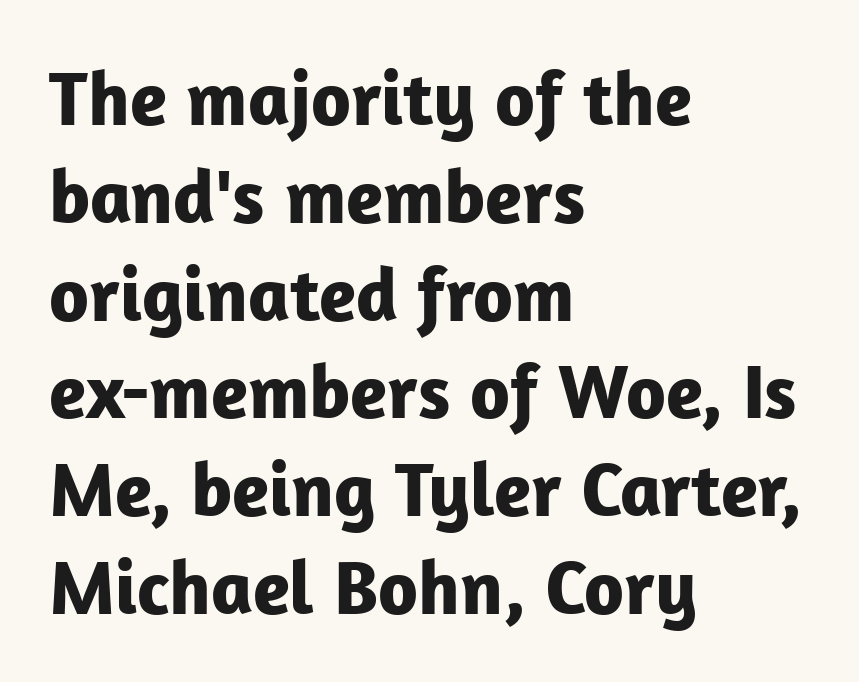
Letters rest on an invisible, unmarked baseline. Normally led — the rows are evenly, conventionally spaced. Nobody touched the tracking dial on this one. Italic: no, the glyphs are upright roman.
